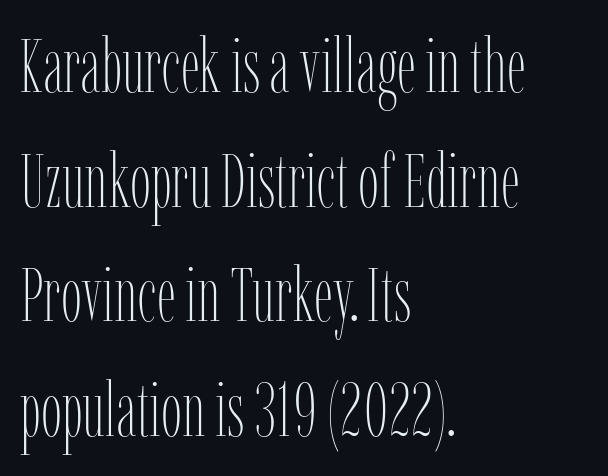
{"italic": "no", "bold": "no", "weight": "thin", "width": "condensed", "stroke_contrast": "low", "x_height": "medium", "monospaced": "no", "underline": "no", "align": "left", "line_spacing": "normal", "line_spacing_ratio": 1.53, "letter_spacing": "normal", "letter_spacing_em": 0.0, "glyph_px": 75}
